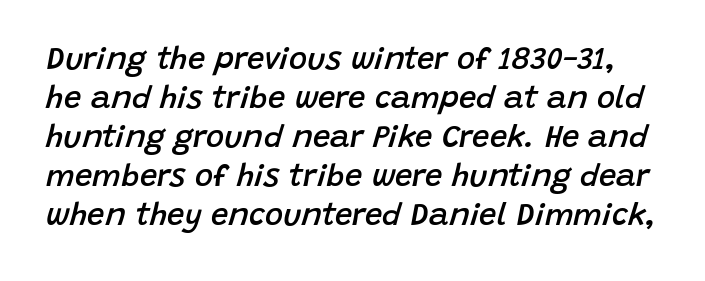
On the weight axis this lands at semibold, roughly 600. The whole block is typeset with a tilt. The area under the type is left untouched. A typesetter would call this proportional, since set widths differ per character. The lines sit at an ordinary, default distance from one another.
